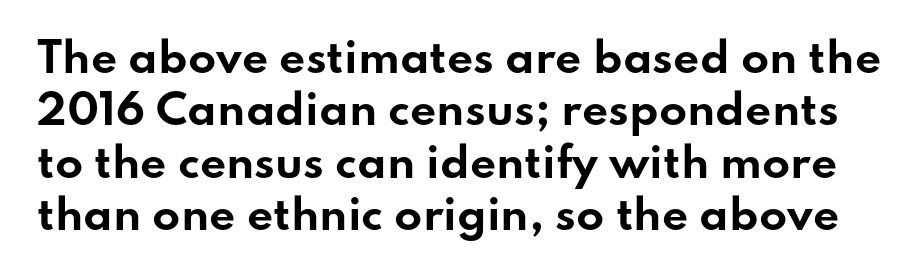
The image shows 41 px bold, wide sans-serif type, upright; set normal line spacing (1.28x), normal letter spacing, not underlined; low stroke contrast and a small x-height.
